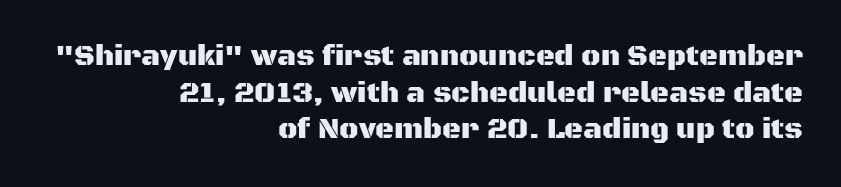
{"serif": "no", "italic": "no", "width": "normal", "stroke_contrast": "medium", "x_height": "large", "monospaced": "no", "underline": "no", "align": "right", "line_spacing": "normal", "line_spacing_ratio": 1.26, "letter_spacing": "normal", "letter_spacing_em": 0.0, "glyph_px": 29}
